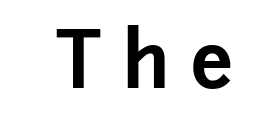
The image shows 76 px bold sans-serif type, upright; set unusually wide letter spacing (+0.29 em), not underlined; low stroke contrast and a medium x-height.
